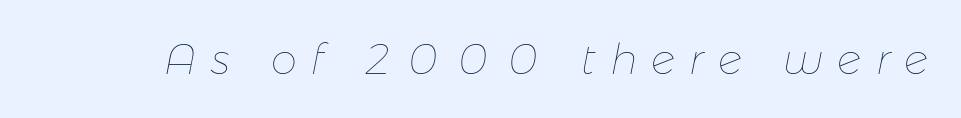
Quick note: italic. Substantial extra tracking has been applied to these lines. Unbolded letterforms with no extra heft. Varying glyph widths throughout — classic text-font behaviour. Words float on clear page, feet unadorned.
